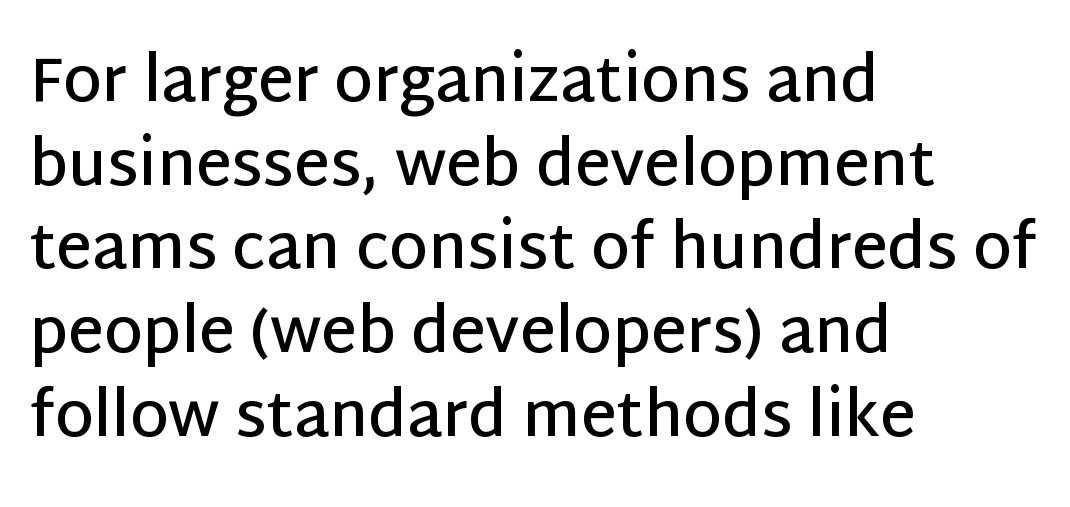
Q: Is the text bold? A: Semi-bold.
Q: Is the text italic (slanted)? A: No, it is upright.
Q: Is the typeface a serif or a sans-serif typeface? A: Sans-serif.
Q: Is the text underlined? A: No.
Q: How is the paragraph aligned? A: Left-aligned.
Q: Is the spacing between letters normal or unusually wide? A: Normal.
Q: Is the spacing between lines tight, normal or loose? A: Normal.
Q: Width (condensed, normal, or wide)? A: Normal.
Q: Stroke contrast? A: Low.
Q: x-height? A: Large.
Q: Monospaced? A: No.
